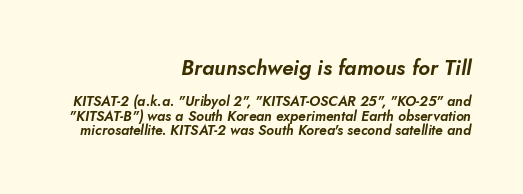
Between these two stacked blocks, the higher one wins on size. Rows of type sit shoulder to shoulder in the vertical direction. Words appear dense and cohesive because spacing is normal. A student would call this right alignment; a typographer would say flush right, rag left.
